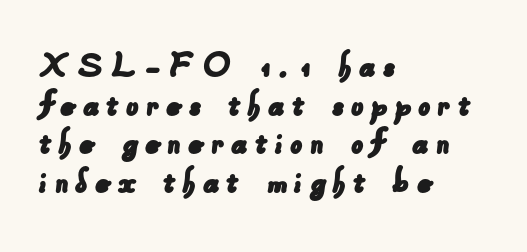
Vertically, the passage feels compressed, each row crowding the next. The face used here is proportionally spaced, like ordinary book or web type. Regarding serifs, this sample does without them. Clear beneath every line of the passage. This sample is left-justified, so line endings fall wherever the words run out.
